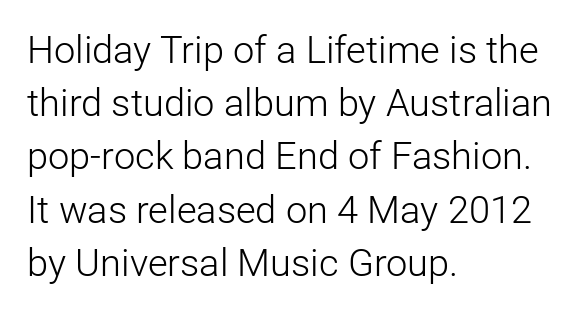
The image shows 38 px light sans-serif type, upright; set left-aligned, normal line spacing (1.4x), normal letter spacing, not underlined; low stroke contrast and a medium x-height.
